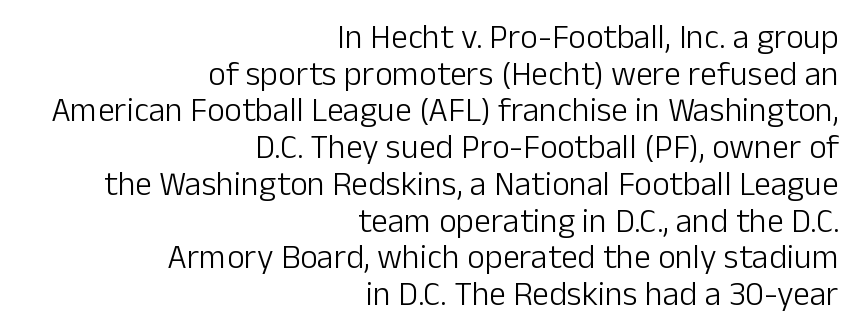
Ordinary non-slanted type is in use. The face used here is proportionally spaced, like ordinary book or web type. Each word holds together tightly as a unit, with standard inter-letter gaps. Quick note: interline space is minimal.
